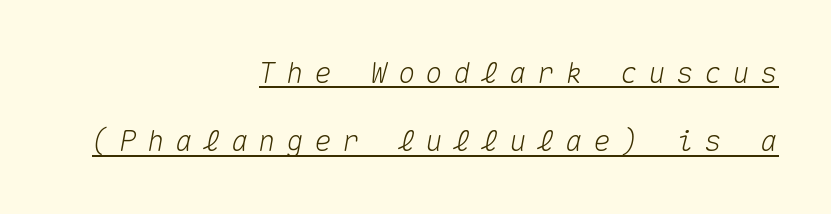
Successive baselines arrive slowly, with a big drop between each. Where is the straight margin? On the right. Is the letter spacing exaggerated? Yes — the characters are pushed far apart. This sample carries an underscore along the baseline area.
